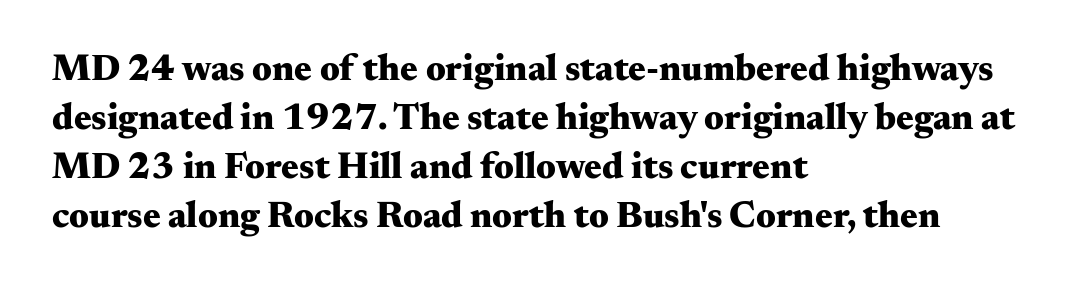
The image shows 37 px heavy, wide serif type, upright; set left-aligned, normal line spacing (1.32x), normal letter spacing, not underlined; medium stroke contrast and a small x-height.
